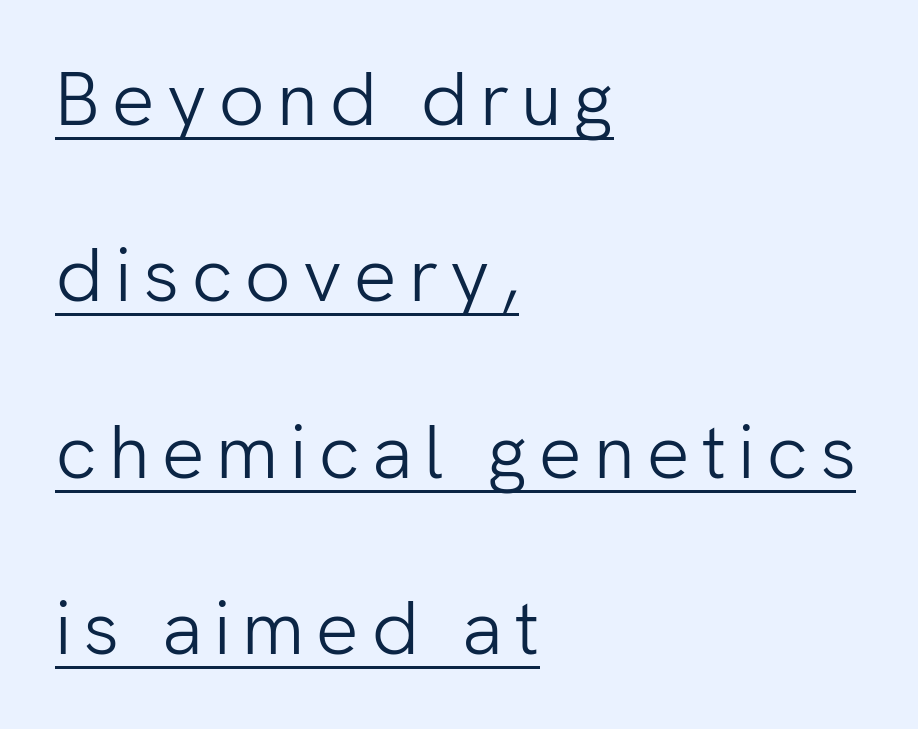
Q: Is the text bold? A: No.
Q: Is the text italic (slanted)? A: No, it is upright.
Q: Is the typeface a serif or a sans-serif typeface? A: Sans-serif.
Q: Is the text underlined? A: Yes.
Q: How is the paragraph aligned? A: Left-aligned.
Q: Is the spacing between lines tight, normal or loose? A: Loose.
Q: Width (condensed, normal, or wide)? A: Normal.
Q: Stroke contrast? A: Low.
Q: x-height? A: Medium.
Q: Monospaced? A: No.
